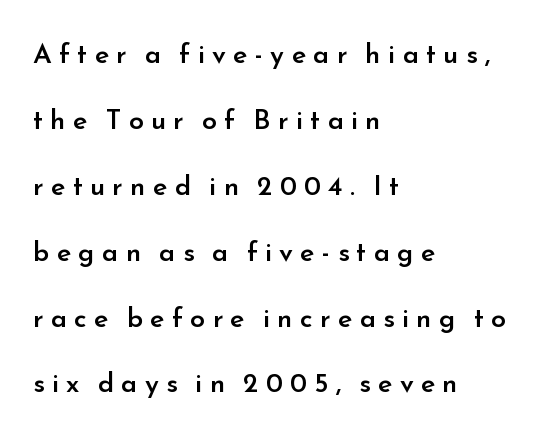
Q: Is the text bold? A: Semi-bold.
Q: Is the text italic (slanted)? A: No, it is upright.
Q: Is the text underlined? A: No.
Q: How is the paragraph aligned? A: Left-aligned.
Q: Is the spacing between letters normal or unusually wide? A: Unusually wide.
Q: Is the spacing between lines tight, normal or loose? A: Loose.
